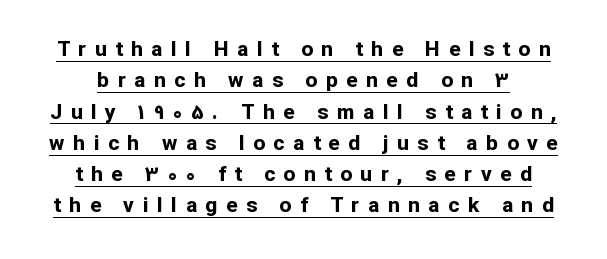
Vertical strokes here are truly vertical. Bold? Absolutely — the strokes are thick and heavy. Beneath each row of characters lies a ruled line. A typesetter would call this heavily tracked-out type. Successive baselines arrive at the customary interval.
